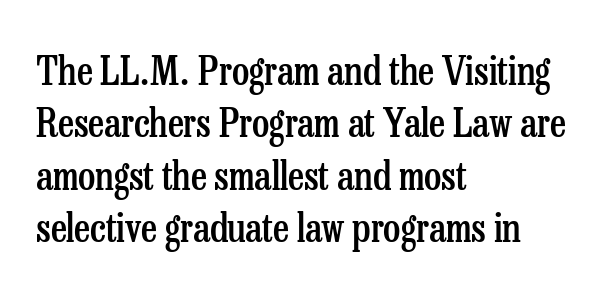
The passage shown is not underscored anywhere. The sample has been set in demibold, a notch under bold. Upright lettering throughout. Serif or sans? Serif — the stroke terminals have little feet. This rendering uses left alignment, leaving the right contour irregular. These lines are rendered in a variable-pitch font.
